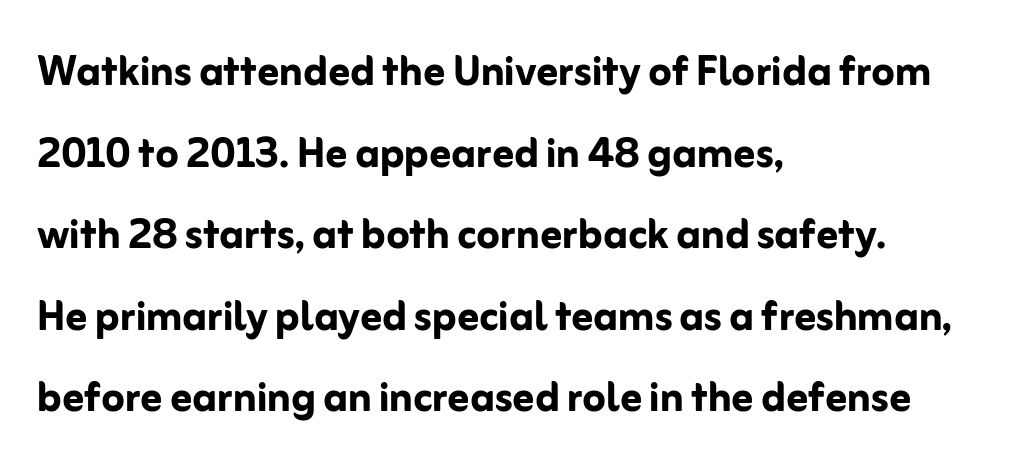
The image shows 53 px semibold sans-serif type, upright; set left-aligned, normal line spacing (1.54x), normal letter spacing, not underlined; low stroke contrast and a medium x-height.
